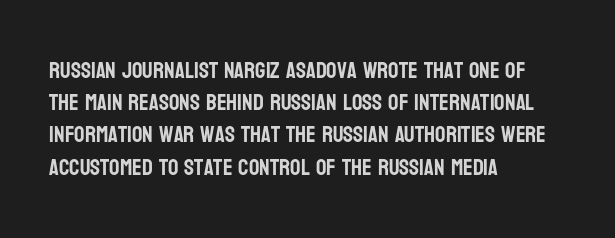
The image shows 23 px text type, upright; set left-aligned, normal line spacing (1.4x), normal letter spacing, not underlined.
